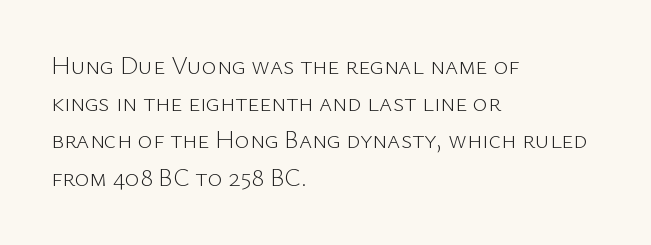
{"italic": "no", "bold": "no", "underline": "no", "align": "left", "line_spacing": "normal", "line_spacing_ratio": 1.49, "letter_spacing": "normal", "letter_spacing_em": 0.0, "glyph_px": 25}
